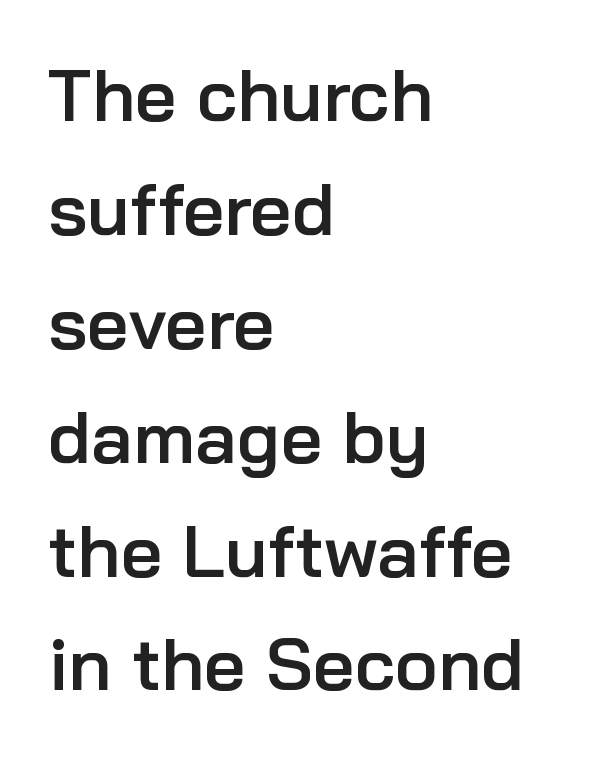
{"serif": "no", "italic": "no", "bold": "semi", "weight": "semibold", "width": "normal", "stroke_contrast": "low", "x_height": "medium", "monospaced": "no", "underline": "no", "align": "left", "line_spacing": "normal", "line_spacing_ratio": 1.56, "letter_spacing": "normal", "letter_spacing_em": 0.0, "glyph_px": 73}
